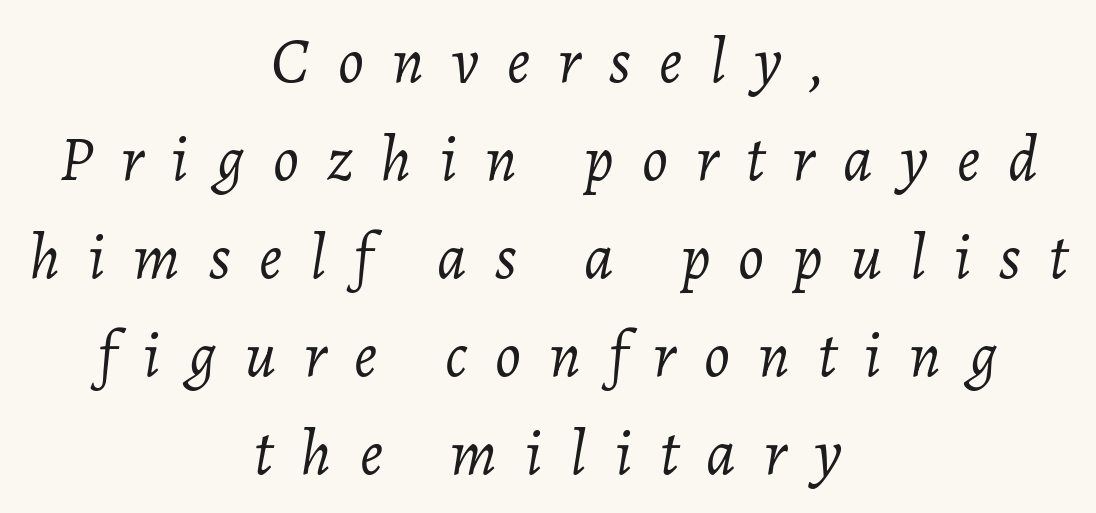
Horizontally, the lines are justified to the midpoint only. Successive baselines arrive at the customary interval. Weight: regular or lighter. Letter spacing: wide. The passage shown leans; its letterforms are oblique.
